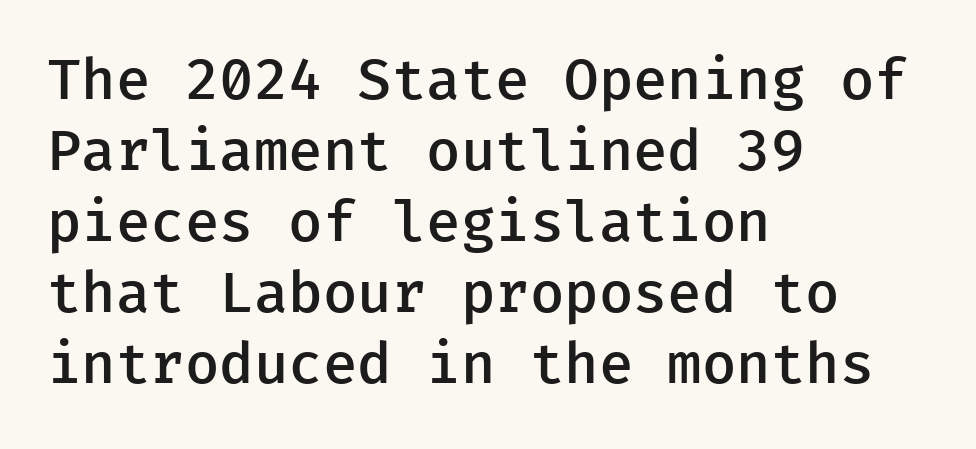
{"serif": "no", "italic": "no", "bold": "semi", "weight": "semibold", "width": "normal", "stroke_contrast": "low", "x_height": "medium", "underline": "no", "align": "left", "line_spacing": "normal", "line_spacing_ratio": 1.27, "letter_spacing": "normal", "letter_spacing_em": 0.0, "glyph_px": 56}
